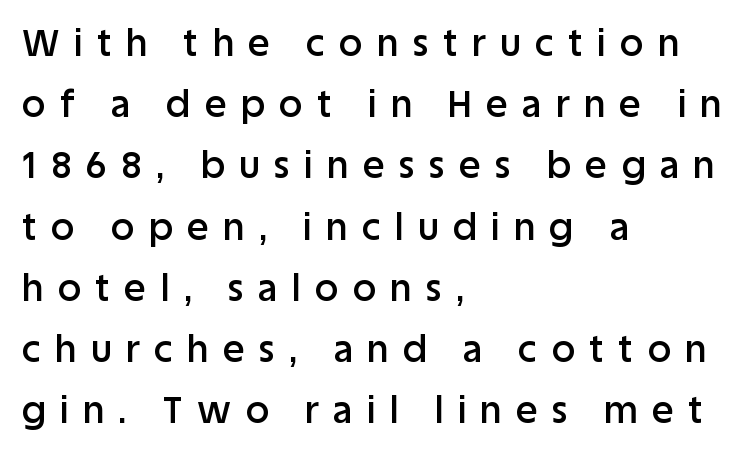
Q: Is the text bold? A: Semi-bold.
Q: Is the text italic (slanted)? A: No, it is upright.
Q: Is the typeface a serif or a sans-serif typeface? A: Sans-serif.
Q: Is the text underlined? A: No.
Q: How is the paragraph aligned? A: Left-aligned.
Q: Is the spacing between letters normal or unusually wide? A: Unusually wide.
Q: Is the spacing between lines tight, normal or loose? A: Normal.
Q: Width (condensed, normal, or wide)? A: Normal.
Q: Stroke contrast? A: Low.
Q: x-height? A: Large.
Q: Monospaced? A: No.
